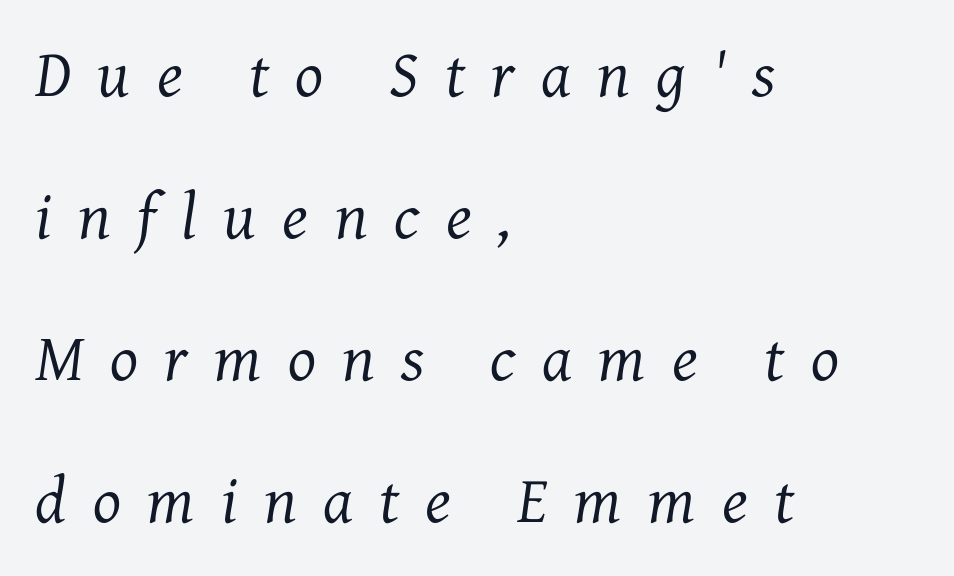
{"serif": "yes", "italic": "yes", "lean": "right", "slant_degrees": 7, "bold": "no", "weight": "regular", "width": "normal", "stroke_contrast": "medium", "x_height": "medium", "monospaced": "no", "underline": "no", "align": "left", "line_spacing": "loose", "line_spacing_ratio": 2.15, "letter_spacing": "wide", "letter_spacing_em": 0.4, "glyph_px": 66}
